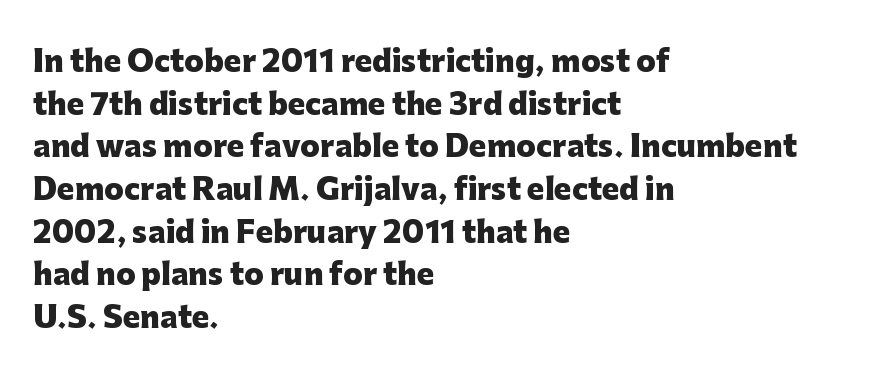
{"serif": "no", "italic": "no", "bold": "yes", "weight": "heavy", "width": "normal", "stroke_contrast": "low", "x_height": "medium", "monospaced": "no", "underline": "no", "align": "left", "line_spacing": "normal", "line_spacing_ratio": 1.47, "letter_spacing": "normal", "letter_spacing_em": 0.0, "glyph_px": 29}
